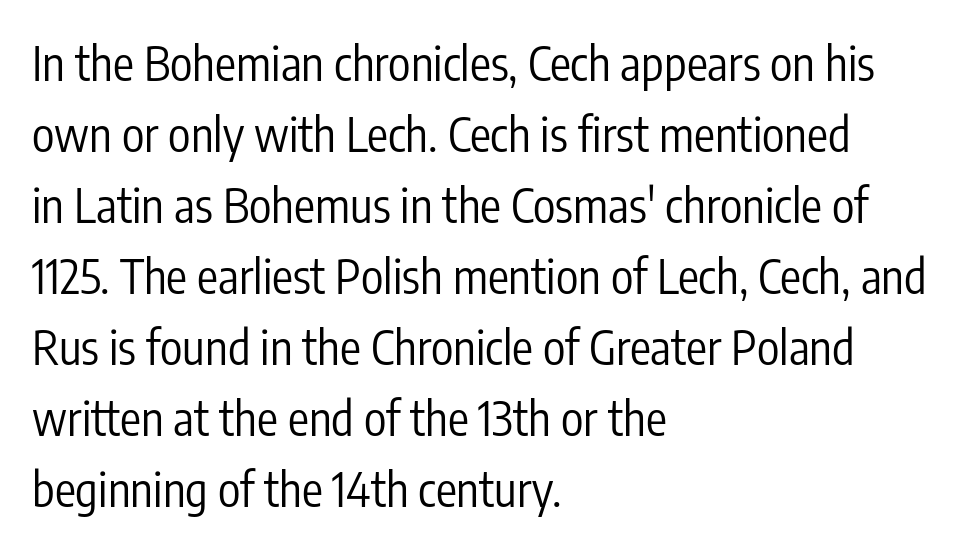
Q: Is the text bold? A: No.
Q: Is the text italic (slanted)? A: No, it is upright.
Q: Is the typeface a serif or a sans-serif typeface? A: Sans-serif.
Q: Is the text underlined? A: No.
Q: How is the paragraph aligned? A: Left-aligned.
Q: Is the spacing between letters normal or unusually wide? A: Normal.
Q: Is the spacing between lines tight, normal or loose? A: Normal.
Q: Width (condensed, normal, or wide)? A: Condensed.
Q: Stroke contrast? A: Low.
Q: x-height? A: Medium.
Q: Monospaced? A: No.
